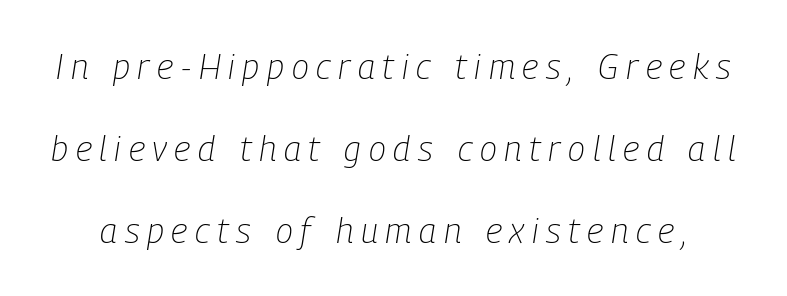
Quick note: italic. The typesetting does not lean heavy: it is not bold. Notice the wide empty band between every row — that's loose leading. The space beneath each line is pristine and unruled. Students, note that the glyphs here are deliberately spaced far apart. The passage shown is typed in a proportional face where columns would drift.
